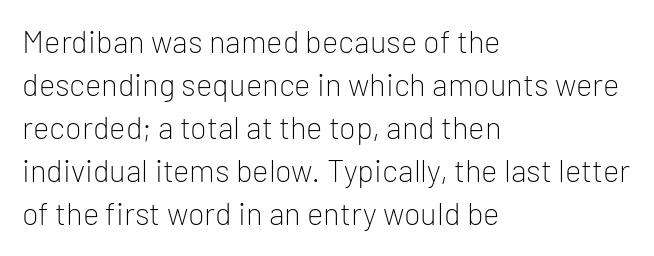
The image shows 31 px light sans-serif type, upright; set left-aligned, normal line spacing (1.39x), normal letter spacing, not underlined; low stroke contrast and a medium x-height.
